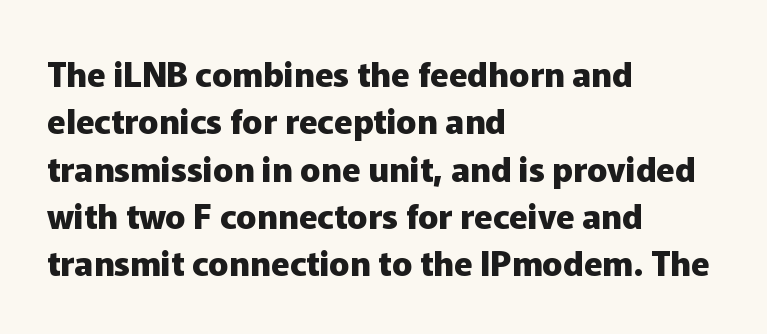
This sample uses an upright cut, with every glyph sitting square on the baseline. What stands out about the letter spacing? Nothing — it is the standard amount. These lines are set flush left with a ragged right edge. Typographically, this falls in the sans-serif category. Interline gaps are of average width in this sample. Quick note: underline off.
